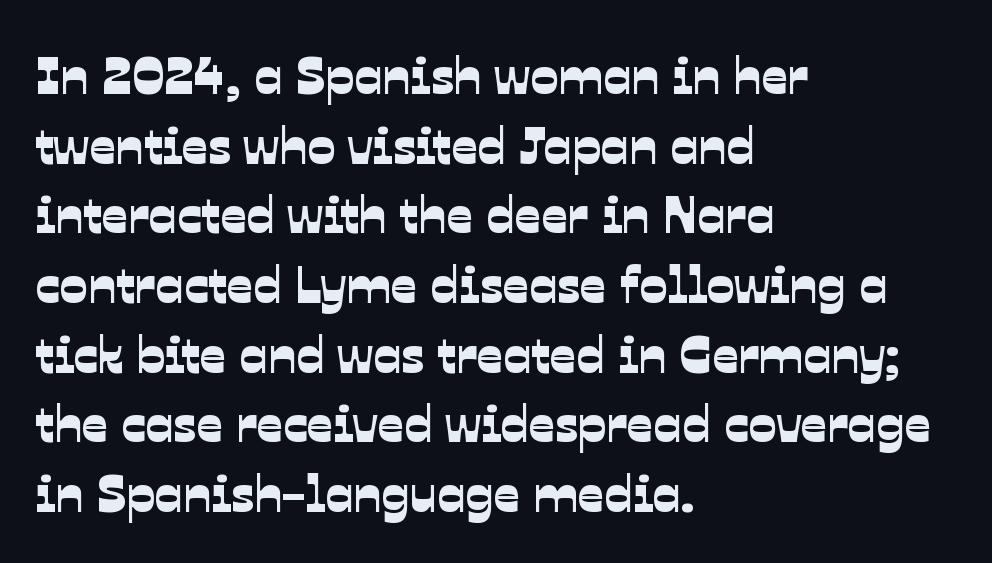
The image shows 52 px sans-serif type; set left-aligned, normal line spacing (1.34x), normal letter spacing, not underlined; low stroke contrast and a medium x-height.
